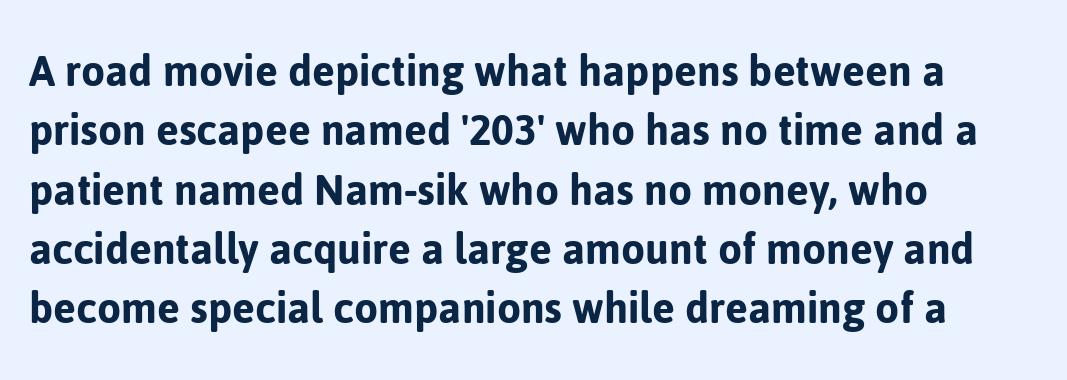
{"serif": "no", "italic": "no", "width": "normal", "stroke_contrast": "low", "x_height": "medium", "monospaced": "no", "underline": "no", "align": "left", "line_spacing_ratio": 1.21, "letter_spacing": "normal", "letter_spacing_em": 0.0, "glyph_px": 49}
